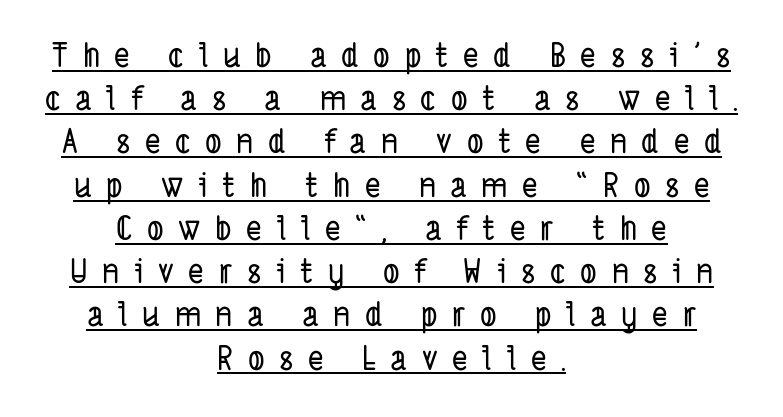
The image shows 33 px condensed sans-serif type; set centered, normal line spacing (1.31x), unusually wide letter spacing (+0.44 em), underlined; low stroke contrast and a medium x-height.
